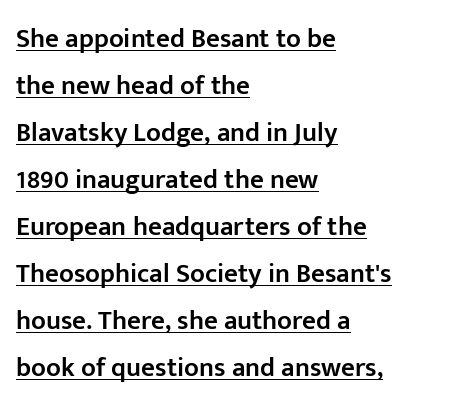
{"italic": "no", "bold": "semi", "underline": "yes", "align": "left", "line_spacing_ratio": 1.74, "letter_spacing": "normal", "letter_spacing_em": 0.0, "glyph_px": 27}
